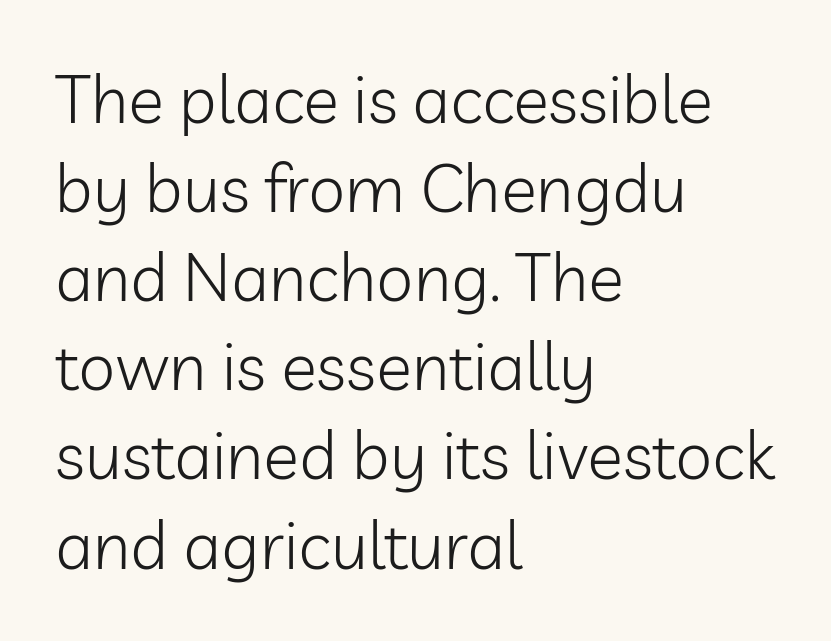
Q: Is the text bold? A: No.
Q: Is the text italic (slanted)? A: No, it is upright.
Q: Is the typeface a serif or a sans-serif typeface? A: Sans-serif.
Q: Is the text underlined? A: No.
Q: How is the paragraph aligned? A: Left-aligned.
Q: Is the spacing between letters normal or unusually wide? A: Normal.
Q: Is the spacing between lines tight, normal or loose? A: Normal.
Q: Width (condensed, normal, or wide)? A: Normal.
Q: Stroke contrast? A: Low.
Q: x-height? A: Medium.
Q: Monospaced? A: No.
